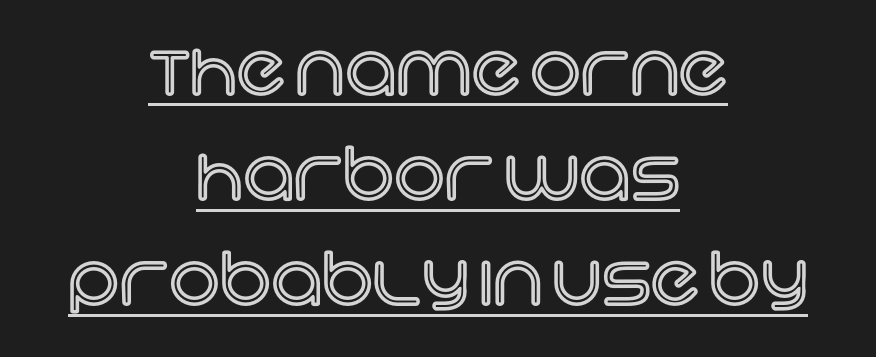
The image shows 71 px text type, upright; set centered, normal line spacing (1.48x), normal letter spacing, underlined; a large x-height.
